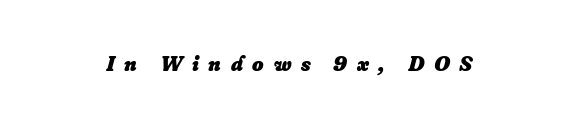
{"italic": "yes", "lean": "right", "slant_degrees": 16, "bold": "yes", "underline": "no", "letter_spacing": "wide", "letter_spacing_em": 0.44, "glyph_px": 22}
